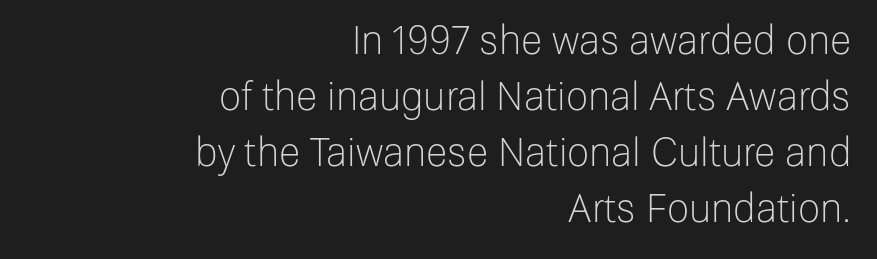
Notice how the stems are strictly vertical — no italics here. Character widths vary here, with narrow letters taking less room than wide ones. The glyphs are unaccompanied by any horizontal stroke below them. The horizontal fit of the characters is conventional and even.
